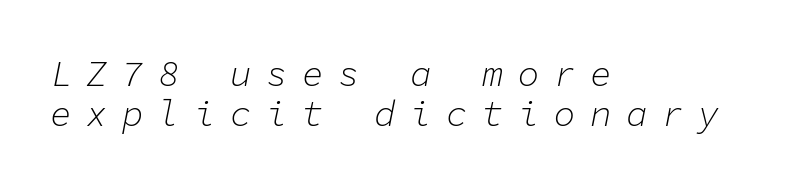
A typesetter would call this monospace, since all characters share one set width. This rendering widens character spacing well past its baseline value. Quick note: interline space is minimal. The specimen reads as italic at a glance.
